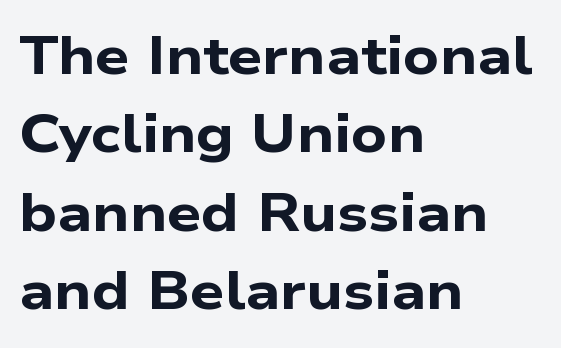
Q: Is the text bold? A: Yes.
Q: Is the typeface a serif or a sans-serif typeface? A: Sans-serif.
Q: Is the text underlined? A: No.
Q: How is the paragraph aligned? A: Left-aligned.
Q: Is the spacing between letters normal or unusually wide? A: Normal.
Q: Is the spacing between lines tight, normal or loose? A: Normal.
Q: Width (condensed, normal, or wide)? A: Wide.
Q: Stroke contrast? A: Low.
Q: x-height? A: Medium.
Q: Monospaced? A: No.
